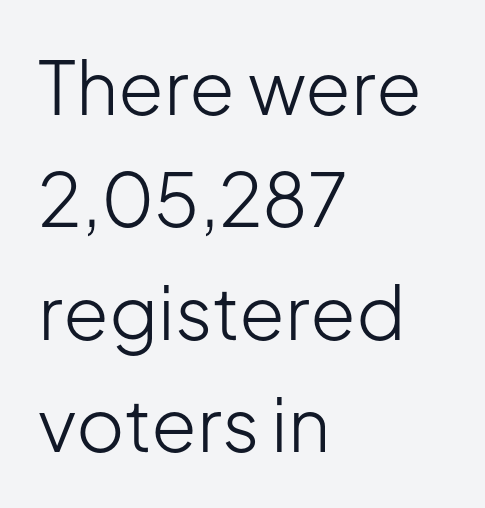
{"serif": "no", "italic": "no", "bold": "no", "weight": "light", "width": "normal", "stroke_contrast": "low", "x_height": "medium", "monospaced": "no", "underline": "no", "align": "left", "line_spacing": "normal", "line_spacing_ratio": 1.52, "letter_spacing": "normal", "letter_spacing_em": 0.0, "glyph_px": 74}
